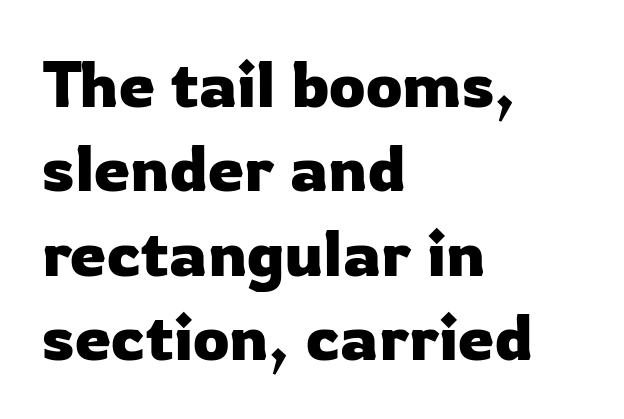
The image shows 65 px sans-serif type, upright; set left-aligned, normal line spacing (1.3x), normal letter spacing, not underlined; low stroke contrast and a medium x-height.
